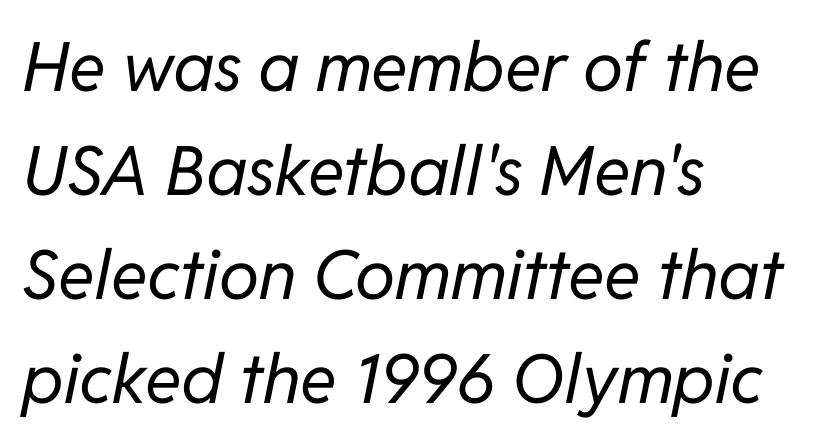
Q: Is the text bold? A: No.
Q: Is the text italic (slanted)? A: Yes, it leans right by about 11 degrees.
Q: Is the text underlined? A: No.
Q: How is the paragraph aligned? A: Left-aligned.
Q: Is the spacing between letters normal or unusually wide? A: Normal.
Q: Is the spacing between lines tight, normal or loose? A: Normal.
Q: Width (condensed, normal, or wide)? A: Normal.
Q: Stroke contrast? A: Low.
Q: x-height? A: Medium.
Q: Monospaced? A: No.
